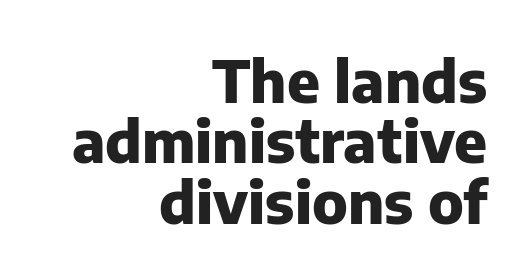
The face used here is proportionally spaced, like ordinary book or web type. This is heavy type, rendered in bold. Notice how the stems are strictly vertical — no italics here. Default kerning and tracking; the words read as compact shapes. Layout note: lines flush right.
